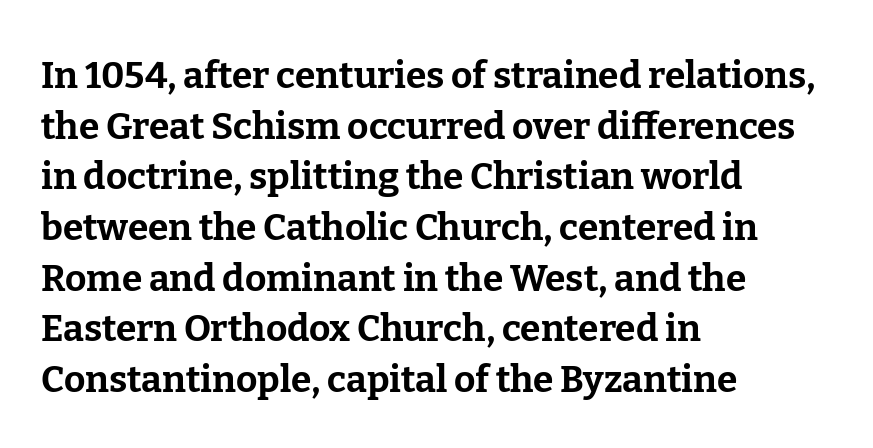
{"serif": "yes", "italic": "no", "bold": "yes", "weight": "bold", "width": "normal", "stroke_contrast": "low", "x_height": "medium", "monospaced": "no", "underline": "no", "align": "left", "line_spacing": "normal", "line_spacing_ratio": 1.37, "letter_spacing": "normal", "letter_spacing_em": 0.0, "glyph_px": 37}
